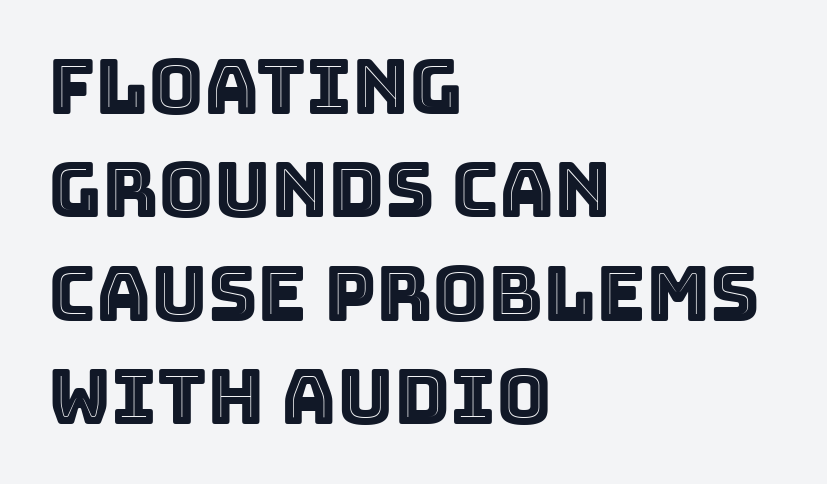
{"italic": "no", "width": "normal", "x_height": "large", "monospaced": "no", "underline": "no", "align": "left", "line_spacing": "normal", "line_spacing_ratio": 1.36, "letter_spacing": "normal", "letter_spacing_em": 0.0, "glyph_px": 76}
